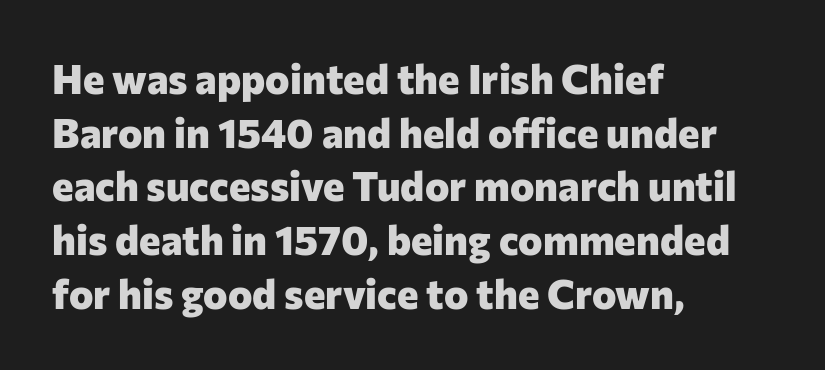
{"serif": "no", "italic": "no", "bold": "yes", "weight": "heavy", "width": "normal", "stroke_contrast": "low", "x_height": "medium", "monospaced": "no", "underline": "no", "align": "left", "line_spacing": "normal", "line_spacing_ratio": 1.31, "letter_spacing": "normal", "letter_spacing_em": 0.0, "glyph_px": 41}
